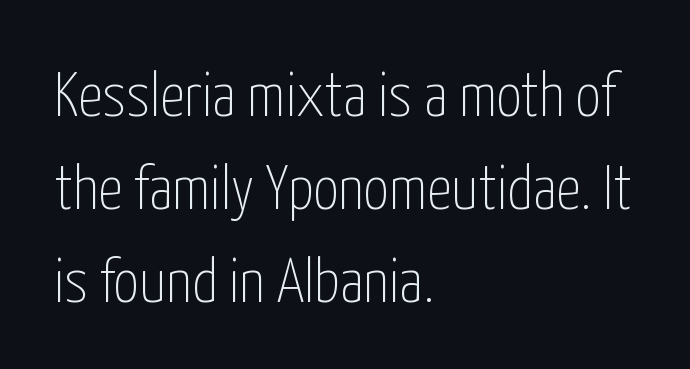
In terms of letterform style, serifs are entirely absent. Bare-footed words on every line. Caption: face not bold, strokes unweighted. Note the varied advance widths — an 'i' is clearly narrower than an 'm'.
